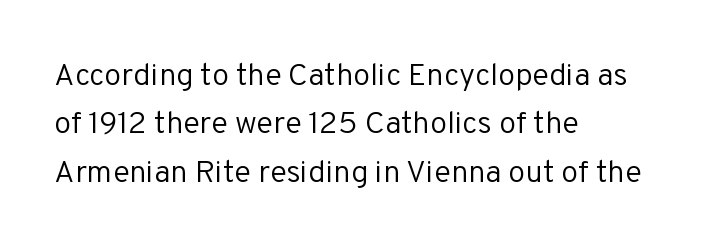
The letters advance in unequal steps, a hallmark of proportional type. Notice how the stems are strictly vertical — no italics here. Rule under the text: the space is simply empty. Quick note: interline space is typical. In CSS terms this would be text-align: left.
